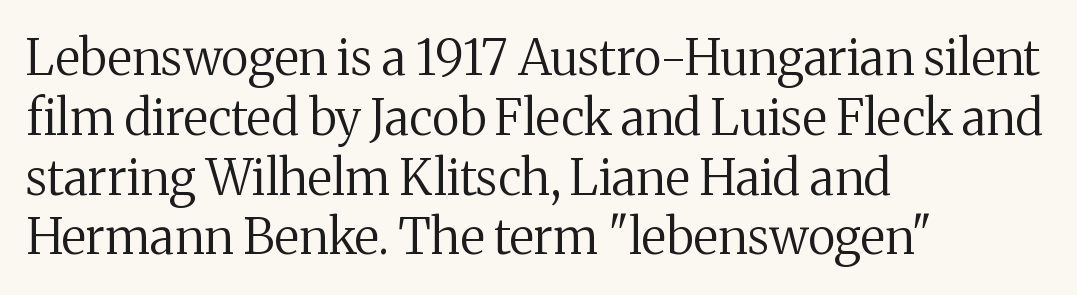
{"serif": "yes", "italic": "no", "bold": "no", "weight": "regular", "width": "normal", "stroke_contrast": "medium", "x_height": "medium", "monospaced": "no", "underline": "no", "align": "left", "line_spacing_ratio": 1.22, "letter_spacing": "normal", "letter_spacing_em": 0.0, "glyph_px": 49}
